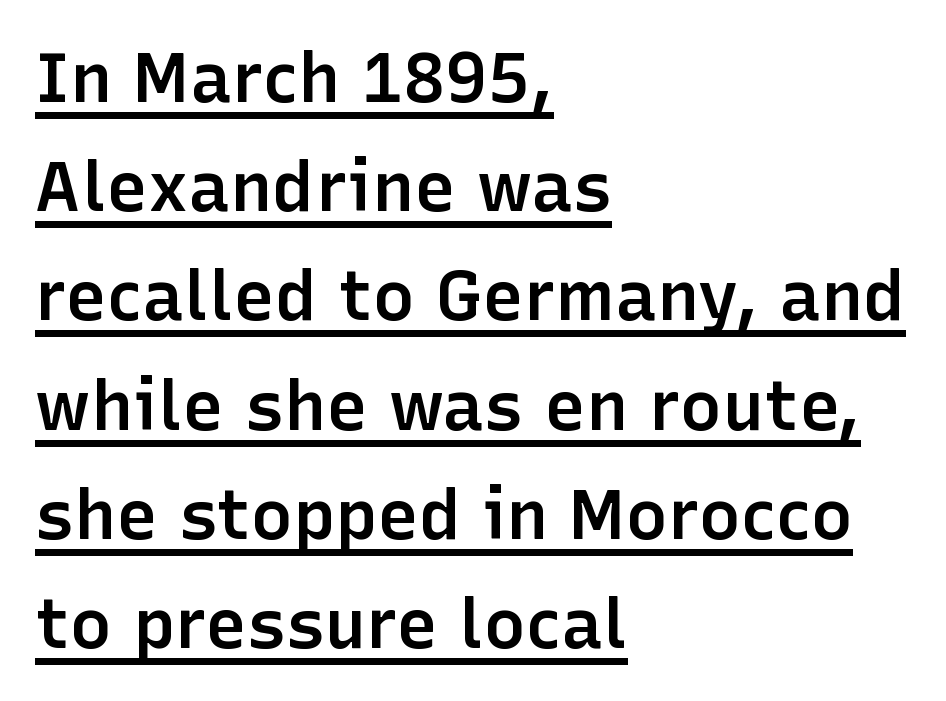
The string is rendered with underlining switched on. Honestly, the letter spacing is just normal — you wouldn't notice it. What weight is shown? A semibold, between regular and bold. You could not count columns in this text — the font is proportionally spaced.
